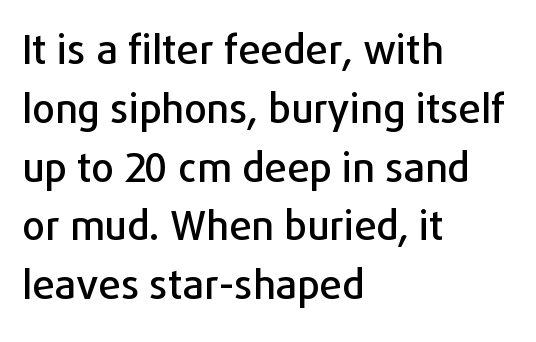
Regarding serifs, this sample does without them. The lines are quadded left. The axis of the letterforms is exactly vertical. One glance says typical: line gaps are just what's usual. The area under the type is left untouched. Spacing verdict: proportional, widths tailored to each character.
